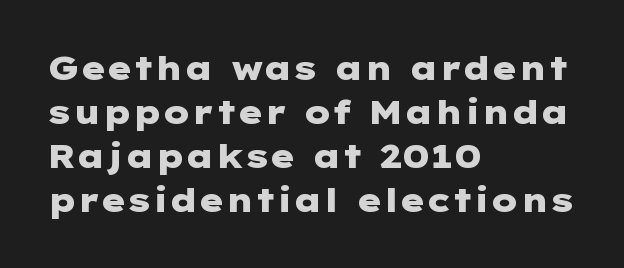
Q: Is the text bold? A: Yes.
Q: Is the text italic (slanted)? A: No, it is upright.
Q: Is the typeface a serif or a sans-serif typeface? A: Sans-serif.
Q: Is the text underlined? A: No.
Q: How is the paragraph aligned? A: Left-aligned.
Q: Is the spacing between letters normal or unusually wide? A: Normal.
Q: Is the spacing between lines tight, normal or loose? A: Normal.
Q: Width (condensed, normal, or wide)? A: Wide.
Q: Stroke contrast? A: Low.
Q: x-height? A: Medium.
